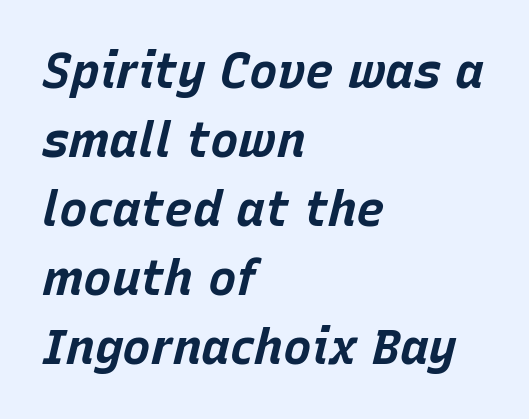
{"italic": "yes", "lean": "right", "slant_degrees": 15, "bold": "yes", "weight": "bold", "width": "normal", "stroke_contrast": "low", "x_height": "large", "monospaced": "no", "underline": "no", "align": "left", "line_spacing": "normal", "line_spacing_ratio": 1.44, "letter_spacing": "normal", "letter_spacing_em": 0.0, "glyph_px": 48}
